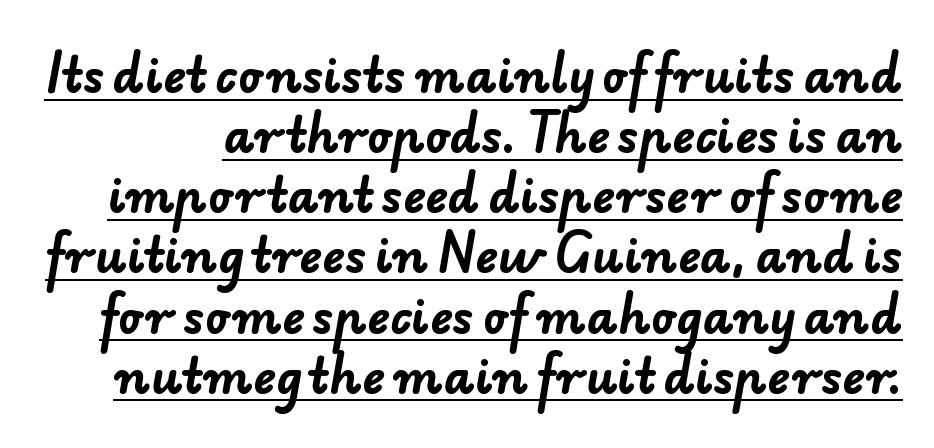
{"serif": "no", "bold": "yes", "weight": "bold", "width": "normal", "stroke_contrast": "low", "x_height": "small", "monospaced": "no", "underline": "yes", "line_spacing": "normal", "line_spacing_ratio": 1.28, "letter_spacing": "normal", "letter_spacing_em": 0.0, "glyph_px": 47}
